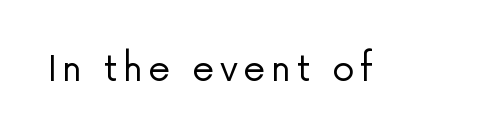
No italicization has been applied; the sample stays upright. Stems and bowls with no extra thickness — not bold. Descender tails drop into unmarked territory. Looks like regular typesetting: each glyph gets only the width it needs. A typesetter would label this face a sans.
